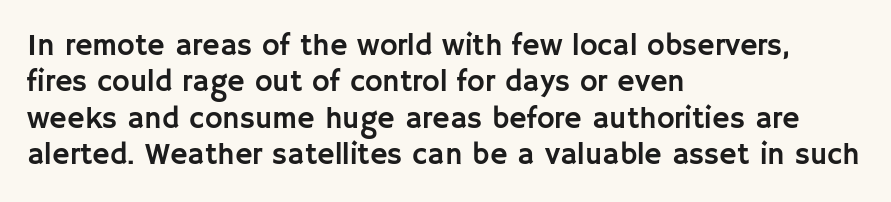
Plain, unruled lines of type. This rendering uses left alignment, leaving the right contour irregular. Here the glyphs are tracked normally, forming tight word shapes. Do the characters align in a grid? No, the font is proportional. Regarding serifs, this sample does without them.
